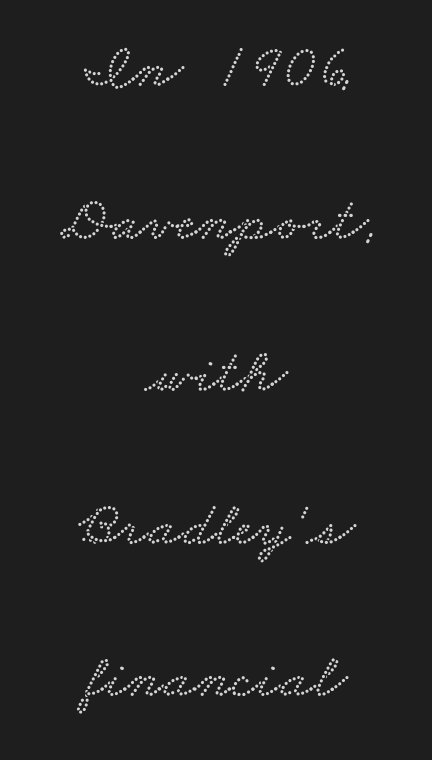
Q: Is the text underlined? A: No.
Q: How is the paragraph aligned? A: Centered.
Q: Is the spacing between letters normal or unusually wide? A: Normal.
Q: Is the spacing between lines tight, normal or loose? A: Loose.
Q: Width (condensed, normal, or wide)? A: Wide.
Q: Stroke contrast? A: Low.
Q: x-height? A: Small.
Q: Monospaced? A: No.
